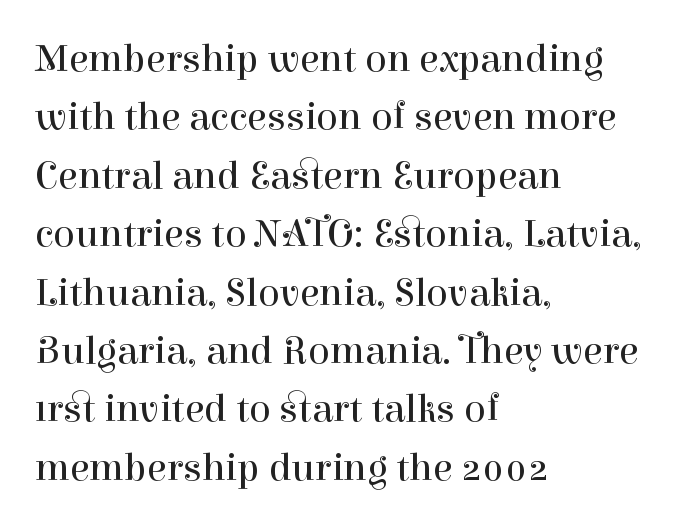
Q: Is the text bold? A: No.
Q: Is the text italic (slanted)? A: No, it is upright.
Q: Is the typeface a serif or a sans-serif typeface? A: Serif.
Q: Is the text underlined? A: No.
Q: How is the paragraph aligned? A: Left-aligned.
Q: Is the spacing between letters normal or unusually wide? A: Normal.
Q: Is the spacing between lines tight, normal or loose? A: Normal.
Q: Width (condensed, normal, or wide)? A: Normal.
Q: Stroke contrast? A: High.
Q: x-height? A: Medium.
Q: Monospaced? A: No.
